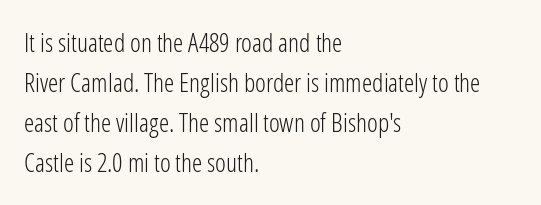
Q: Is the text bold? A: No.
Q: Is the text italic (slanted)? A: No, it is upright.
Q: Is the text underlined? A: No.
Q: How is the paragraph aligned? A: Left-aligned.
Q: Is the spacing between letters normal or unusually wide? A: Normal.
Q: Is the spacing between lines tight, normal or loose? A: Normal.
